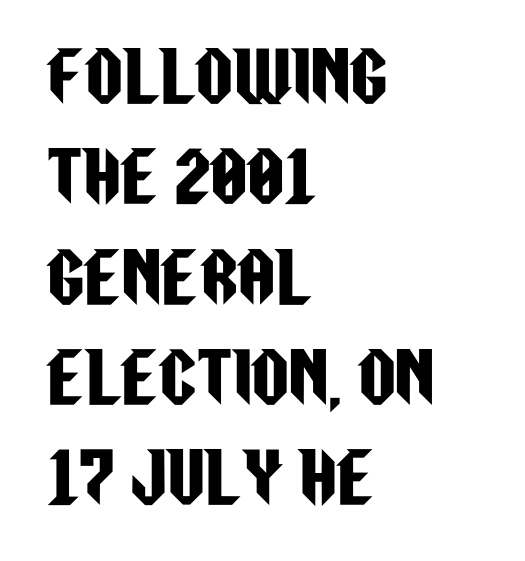
{"serif": "no", "italic": "no", "width": "condensed", "stroke_contrast": "low", "x_height": "large", "monospaced": "no", "underline": "no", "align": "left", "line_spacing": "normal", "line_spacing_ratio": 1.52, "letter_spacing": "normal", "letter_spacing_em": 0.0, "glyph_px": 66}
